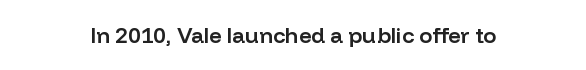
The image shows 22 px text type, upright; set centered, normal letter spacing, not underlined.
